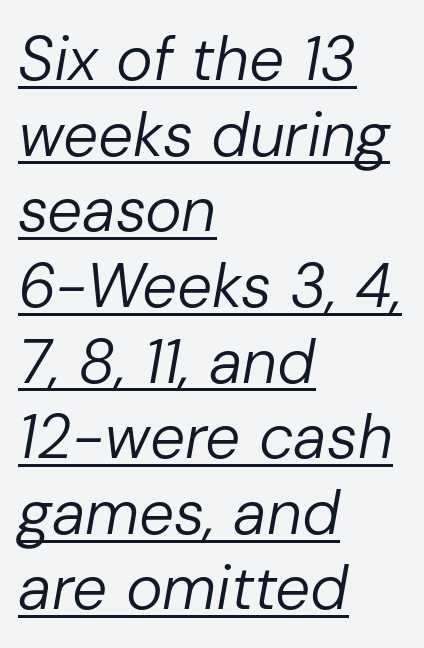
{"italic": "yes", "lean": "right", "slant_degrees": 10, "bold": "no", "weight": "regular", "width": "normal", "stroke_contrast": "low", "x_height": "medium", "monospaced": "no", "underline": "yes", "align": "left", "line_spacing_ratio": 1.22, "letter_spacing": "normal", "letter_spacing_em": 0.0, "glyph_px": 62}
